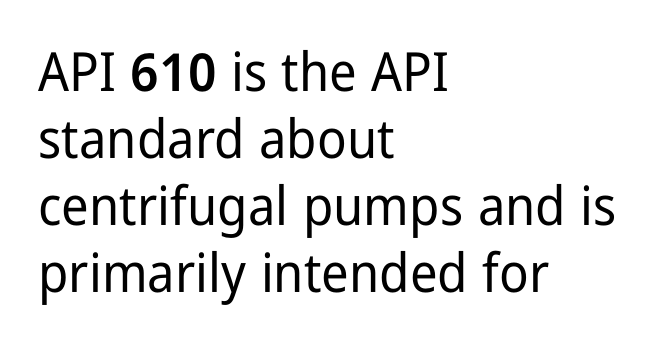
{"serif": "no", "italic": "no", "width": "condensed", "stroke_contrast": "low", "x_height": "medium", "monospaced": "no", "underline": "no", "align": "left", "line_spacing_ratio": 1.24, "letter_spacing": "normal", "letter_spacing_em": 0.0, "glyph_px": 54}
